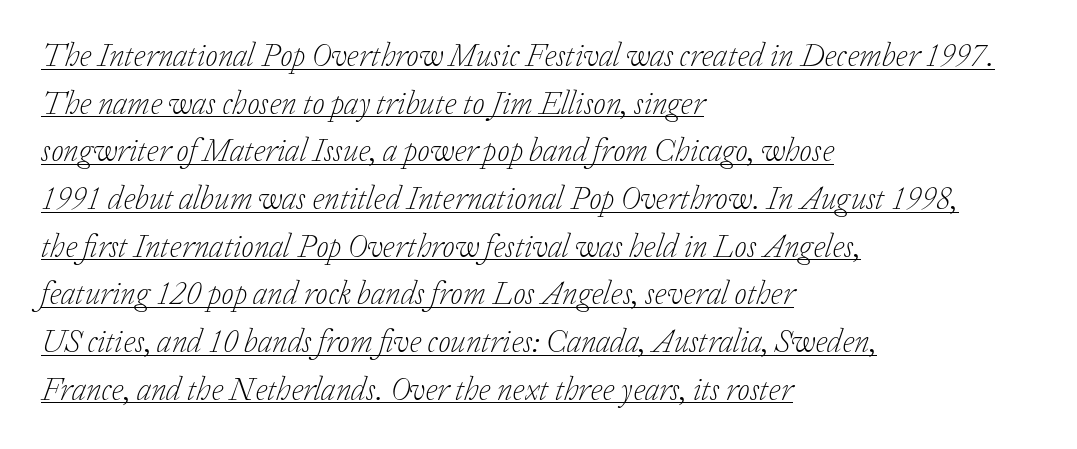
The image shows 32 px light serif type, italic (leaning right); set left-aligned, normal line spacing (1.49x), normal letter spacing, underlined; low stroke contrast and a medium x-height.
